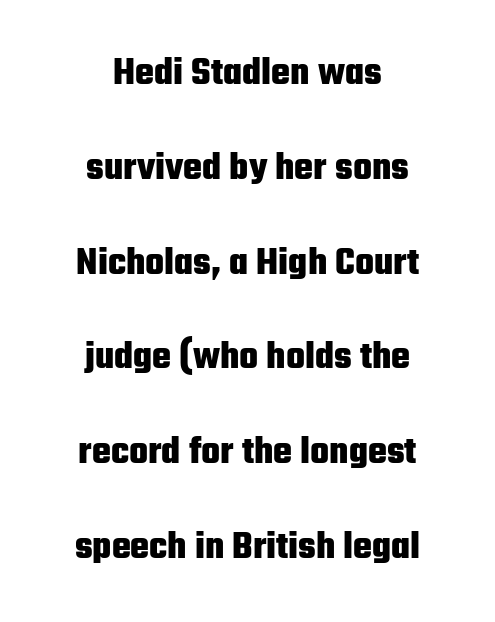
Q: Is the text bold? A: Yes.
Q: Is the text italic (slanted)? A: No, it is upright.
Q: Is the typeface a serif or a sans-serif typeface? A: Sans-serif.
Q: Is the text underlined? A: No.
Q: How is the paragraph aligned? A: Centered.
Q: Is the spacing between letters normal or unusually wide? A: Normal.
Q: Is the spacing between lines tight, normal or loose? A: Loose.
Q: Width (condensed, normal, or wide)? A: Condensed.
Q: Stroke contrast? A: Low.
Q: x-height? A: Medium.
Q: Monospaced? A: No.
